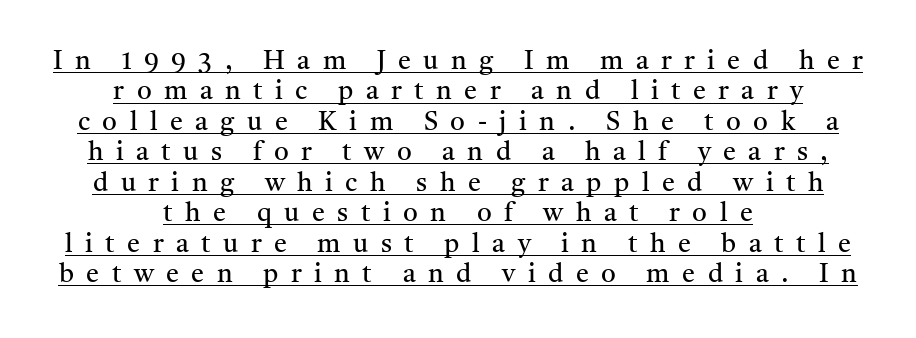
Q: Is the text bold? A: No.
Q: Is the text italic (slanted)? A: No, it is upright.
Q: Is the text underlined? A: Yes.
Q: How is the paragraph aligned? A: Centered.
Q: Is the spacing between letters normal or unusually wide? A: Unusually wide.
